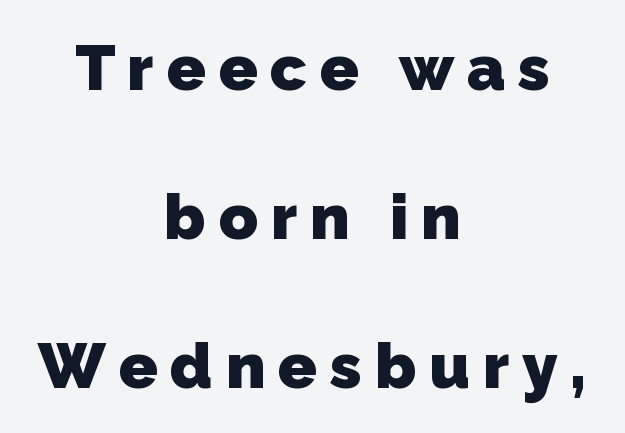
{"serif": "no", "bold": "yes", "weight": "heavy", "width": "normal", "stroke_contrast": "low", "x_height": "medium", "monospaced": "no", "underline": "no", "align": "center", "line_spacing": "loose", "line_spacing_ratio": 2.33, "letter_spacing": "wide", "letter_spacing_em": 0.2, "glyph_px": 64}
